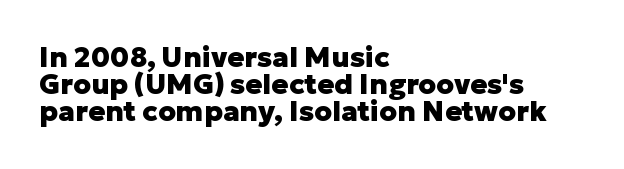
The image shows 28 px heavy sans-serif type, upright; set left-aligned, tight line spacing (0.97x), normal letter spacing, not underlined; low stroke contrast and a medium x-height.
